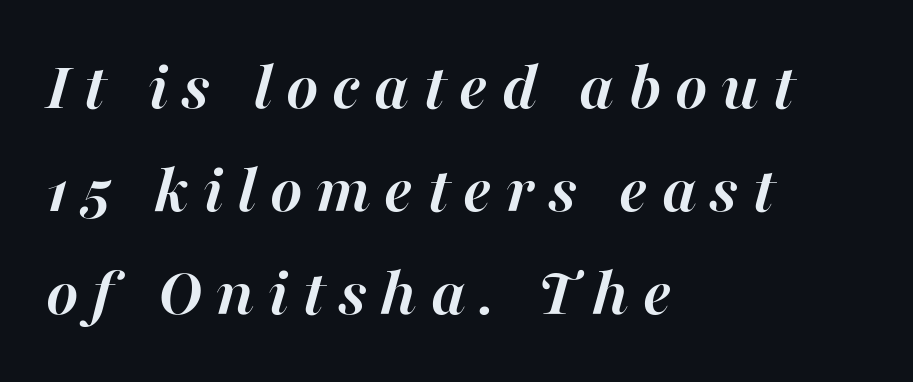
The image shows 69 px semibold type, italic (leaning right); set left-aligned, normal line spacing (1.49x), unusually wide letter spacing (+0.2 em), not underlined; high stroke contrast and a medium x-height.
